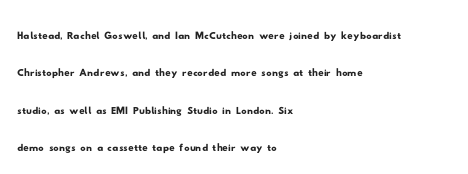
{"underline": "no", "align": "left", "line_spacing": "normal", "line_spacing_ratio": 1.38, "letter_spacing": "normal", "letter_spacing_em": 0.0, "glyph_px": 27}
